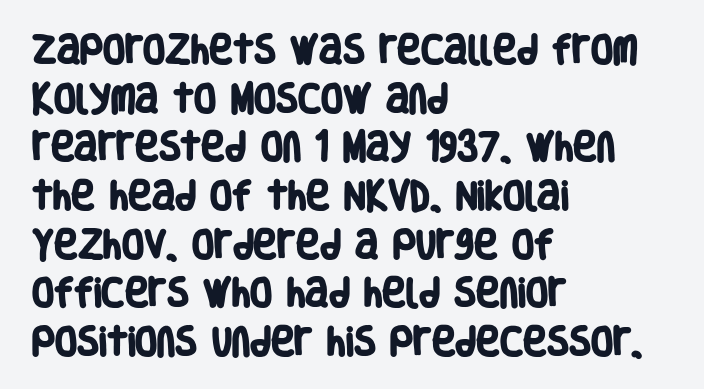
A typesetter would call this leading conventional body-copy spacing. The line texture is even and compact thanks to regular tracking. Clear beneath every line of the passage. Teacher's note: observe the even left margin — that is flush-left alignment.
